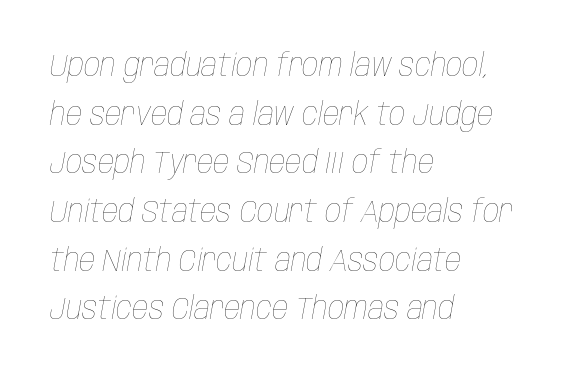
{"italic": "yes", "lean": "right", "slant_degrees": 10, "bold": "no", "weight": "thin", "width": "condensed", "stroke_contrast": "low", "x_height": "large", "monospaced": "no", "underline": "no", "align": "left", "line_spacing": "normal", "line_spacing_ratio": 1.52, "letter_spacing": "normal", "letter_spacing_em": 0.0, "glyph_px": 32}
